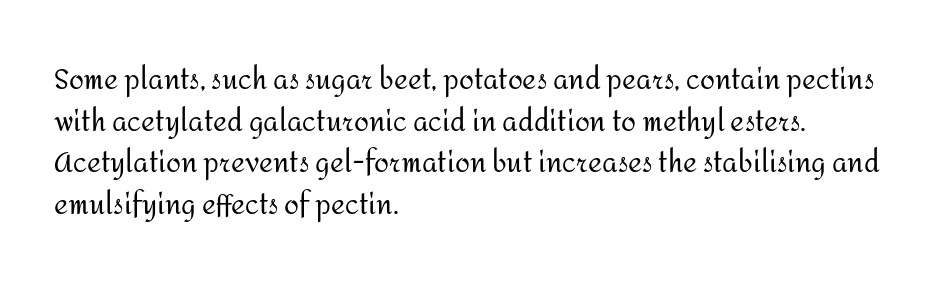
This sample uses an upright cut, with every glyph sitting square on the baseline. Lines of text with bare space underneath. The setting favours the left margin, as ordinary paragraphs usually do. Leading: standard. The typesetting does not lean heavy: it is not bold. You could call the tracking neutral — neither tight nor loose.
